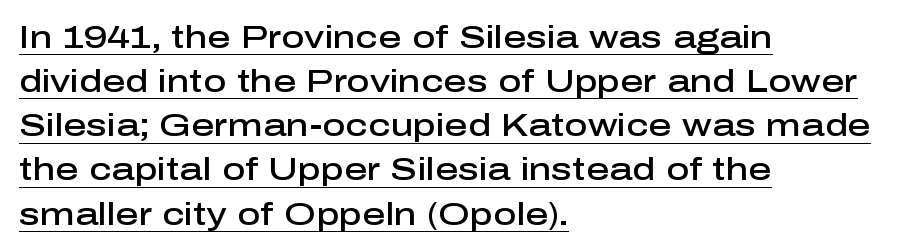
Q: Is the text bold? A: Semi-bold.
Q: Is the text italic (slanted)? A: No, it is upright.
Q: Is the typeface a serif or a sans-serif typeface? A: Sans-serif.
Q: Is the text underlined? A: Yes.
Q: How is the paragraph aligned? A: Left-aligned.
Q: Is the spacing between letters normal or unusually wide? A: Normal.
Q: Is the spacing between lines tight, normal or loose? A: Normal.
Q: Width (condensed, normal, or wide)? A: Normal.
Q: Stroke contrast? A: Low.
Q: x-height? A: Medium.
Q: Monospaced? A: No.
